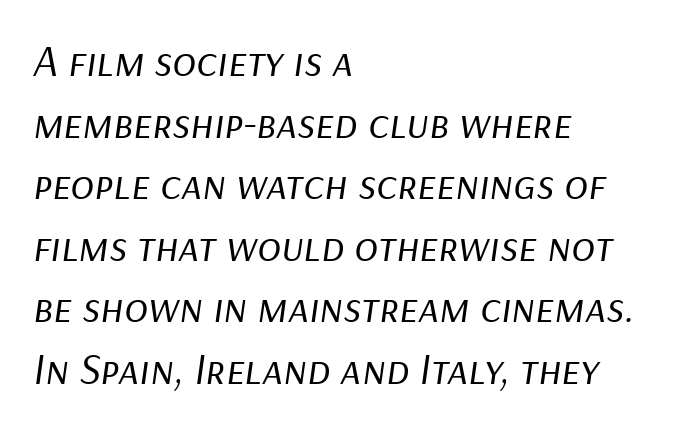
Q: Is the text bold? A: No.
Q: Is the text italic (slanted)? A: Yes, it leans right by about 9 degrees.
Q: Is the text underlined? A: No.
Q: How is the paragraph aligned? A: Left-aligned.
Q: Is the spacing between letters normal or unusually wide? A: Normal.
Q: Is the spacing between lines tight, normal or loose? A: Normal.
Q: Width (condensed, normal, or wide)? A: Normal.
Q: Stroke contrast? A: Low.
Q: x-height? A: Medium.
Q: Monospaced? A: No.
